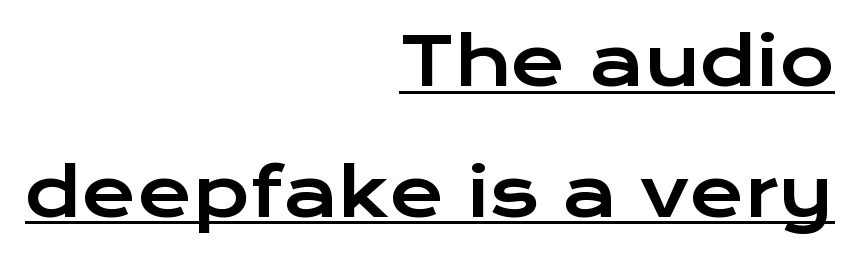
{"serif": "no", "italic": "no", "width": "wide", "stroke_contrast": "low", "x_height": "medium", "monospaced": "no", "underline": "yes", "align": "right", "line_spacing": "loose", "line_spacing_ratio": 1.95, "letter_spacing": "normal", "letter_spacing_em": 0.0, "glyph_px": 67}
